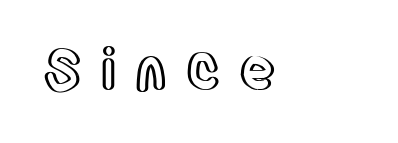
{"italic": "no", "width": "condensed", "x_height": "large", "monospaced": "no", "underline": "no", "align": "left", "letter_spacing": "wide", "letter_spacing_em": 0.34, "glyph_px": 56}
